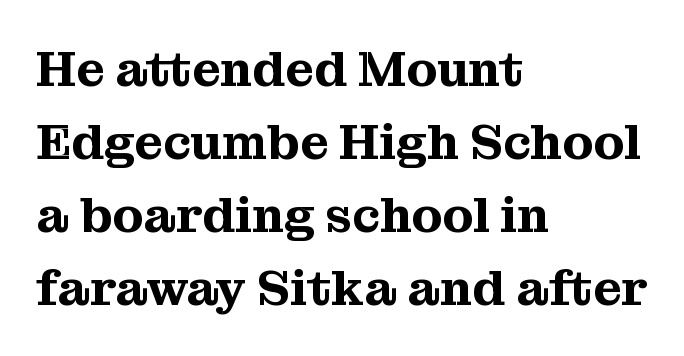
Q: Is the text italic (slanted)? A: No, it is upright.
Q: Is the typeface a serif or a sans-serif typeface? A: Serif.
Q: Is the text underlined? A: No.
Q: How is the paragraph aligned? A: Left-aligned.
Q: Is the spacing between letters normal or unusually wide? A: Normal.
Q: Is the spacing between lines tight, normal or loose? A: Normal.
Q: Width (condensed, normal, or wide)? A: Normal.
Q: Stroke contrast? A: Medium.
Q: x-height? A: Medium.
Q: Monospaced? A: No.
